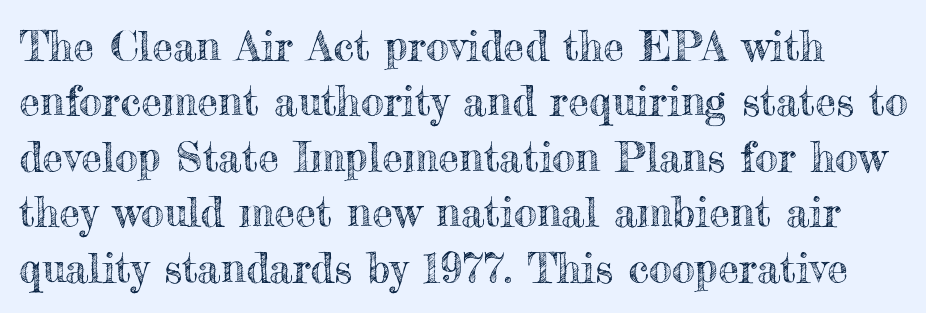
Evenly set lines give the paragraph a standard silhouette. You could call the tracking neutral — neither tight nor loose. The letters stand upright; this is a roman face. Varying glyph widths throughout — classic text-font behaviour.
